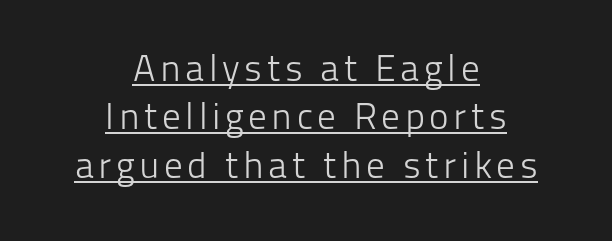
{"serif": "no", "italic": "no", "bold": "no", "weight": "light", "width": "normal", "stroke_contrast": "low", "x_height": "medium", "monospaced": "no", "underline": "yes", "align": "center", "line_spacing": "normal", "line_spacing_ratio": 1.31, "glyph_px": 37}
